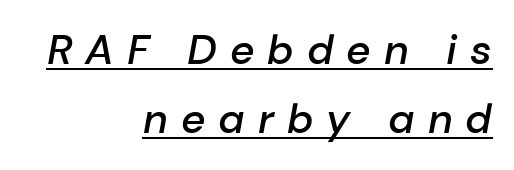
The image shows 42 px semibold type, italic (leaning right); set right-aligned, normal line spacing (1.65x), unusually wide letter spacing (+0.31 em), underlined; low stroke contrast and a medium x-height.
